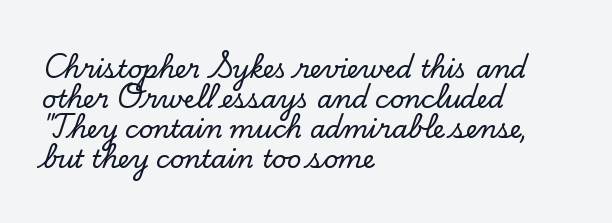
Only glyphs here, with clear space below each row. Does the copy run flush right? No — it runs flush left. The letters sit at their default tracking, neither squeezed nor spread.
